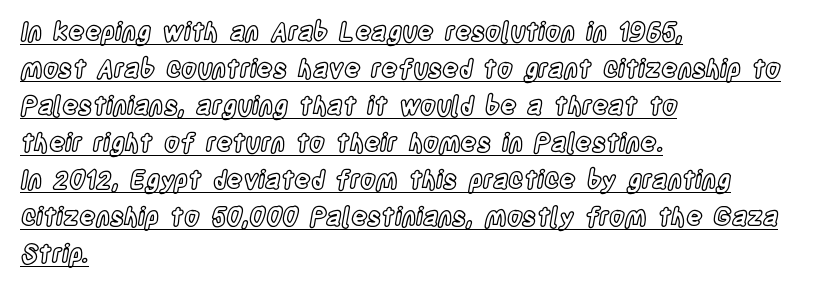
{"underline": "yes", "align": "left", "line_spacing": "normal", "line_spacing_ratio": 1.48, "letter_spacing": "normal", "letter_spacing_em": 0.0, "glyph_px": 25}
